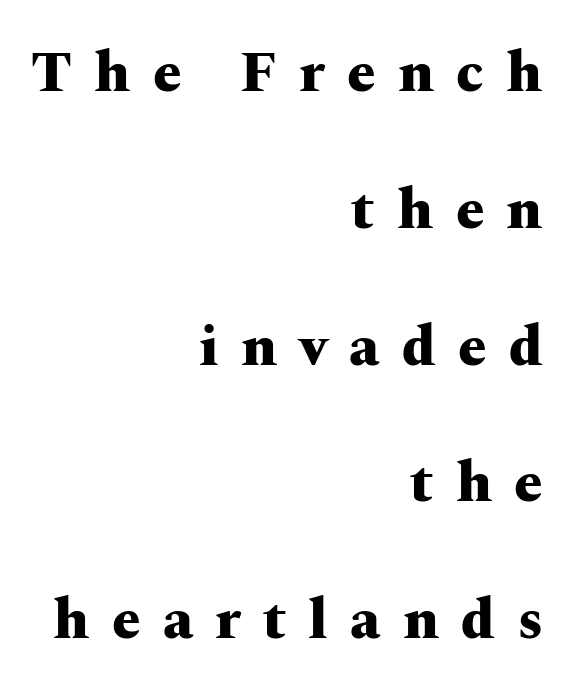
Observe the wide spacing: letters keep a clear distance from each other. The glyphs are unaccompanied by any horizontal stroke below them. In terms of letterform style, serifs are clearly present. The block of text is sparse from top to bottom, with ample space between rows. Pretty heavy lettering here — definitely bold. This rendering uses right alignment, leaving the left contour irregular.
